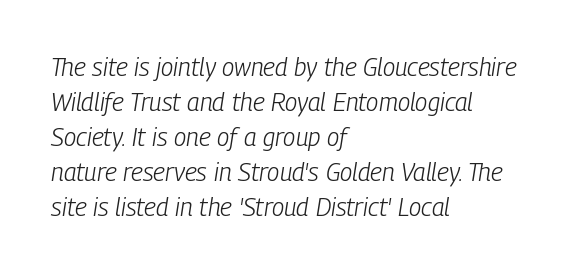
Q: Is the text bold? A: No.
Q: Is the text italic (slanted)? A: Yes, it leans right by about 9 degrees.
Q: Is the text underlined? A: No.
Q: How is the paragraph aligned? A: Left-aligned.
Q: Is the spacing between letters normal or unusually wide? A: Normal.
Q: Is the spacing between lines tight, normal or loose? A: Normal.
